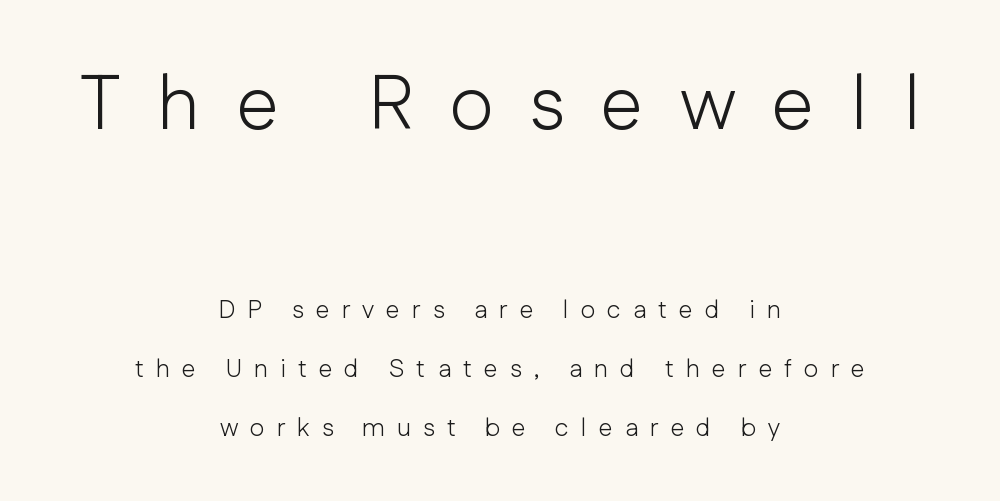
Q: Is the text bold? A: No.
Q: Is the text italic (slanted)? A: No, it is upright.
Q: Is the typeface a serif or a sans-serif typeface? A: Sans-serif.
Q: Is the text underlined? A: No.
Q: How is the paragraph aligned? A: Centered.
Q: Is the spacing between letters normal or unusually wide? A: Unusually wide.
Q: Is the spacing between lines tight, normal or loose? A: Loose.
Q: Which block of text is set in a larger size, the first (top) or the second (bottom)? A: The first (top) one.
Q: Width (condensed, normal, or wide)? A: Normal.
Q: Stroke contrast? A: Low.
Q: x-height? A: Medium.
Q: Monospaced? A: No.
